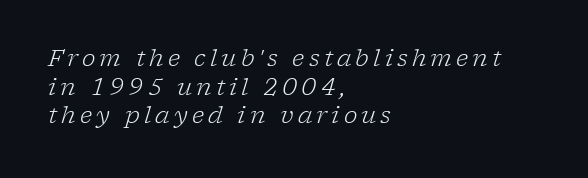
The image shows 23 px text type, italic (leaning right); set left-aligned, line spacing 1.24x, not underlined.
